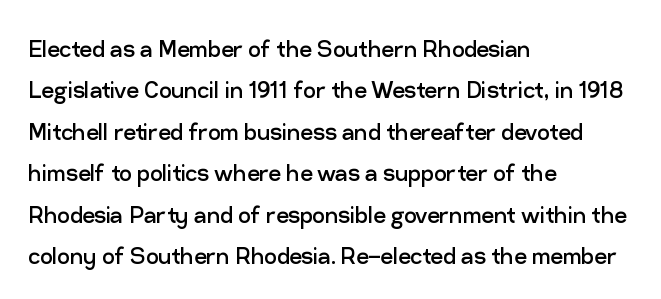
{"serif": "no", "italic": "no", "bold": "no", "weight": "regular", "width": "normal", "stroke_contrast": "low", "x_height": "medium", "monospaced": "no", "underline": "no", "align": "left", "line_spacing": "normal", "line_spacing_ratio": 1.48, "letter_spacing": "normal", "letter_spacing_em": 0.0, "glyph_px": 28}
